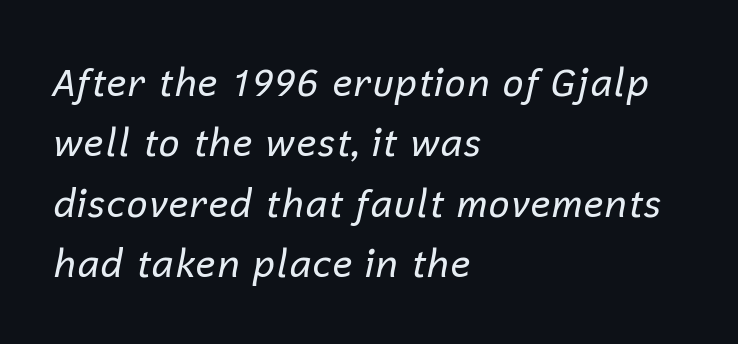
{"italic": "yes", "lean": "right", "slant_degrees": 12, "bold": "no", "weight": "regular", "width": "normal", "stroke_contrast": "low", "x_height": "medium", "monospaced": "no", "underline": "no", "align": "left", "line_spacing": "normal", "line_spacing_ratio": 1.59, "letter_spacing": "normal", "letter_spacing_em": 0.0, "glyph_px": 38}
